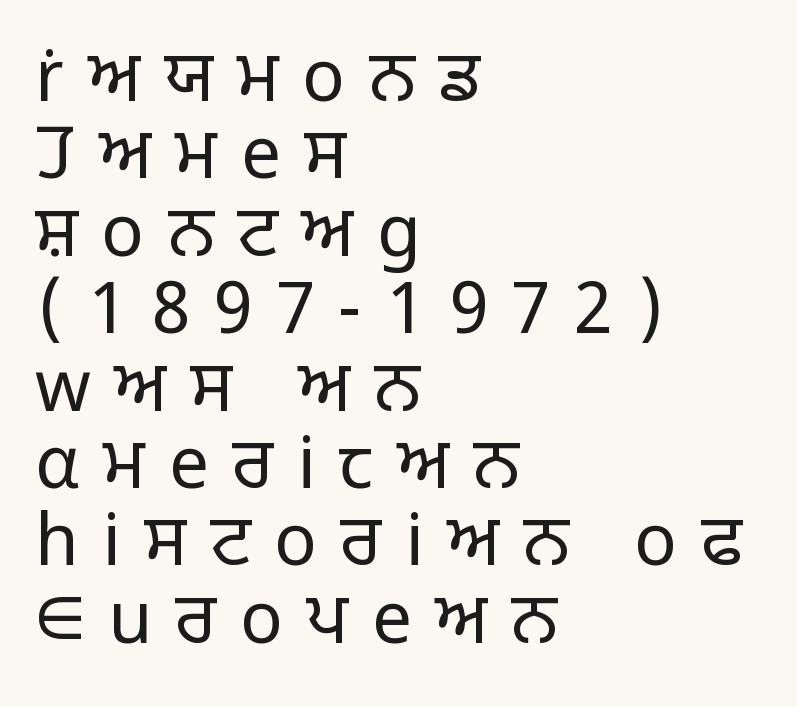
{"serif": "no", "italic": "no", "bold": "no", "weight": "light", "width": "normal", "stroke_contrast": "low", "x_height": "large", "monospaced": "no", "underline": "no", "align": "left", "line_spacing": "tight", "line_spacing_ratio": 1.09, "letter_spacing": "wide", "letter_spacing_em": 0.33, "glyph_px": 71}
